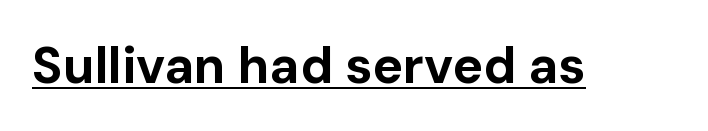
The characters look thick and weighty, a clear bold. A typesetter would call this proportional, since set widths differ per character. Each letter's strokes conclude bluntly, with no projecting serifs. Each word holds together tightly as a unit, with standard inter-letter gaps.
